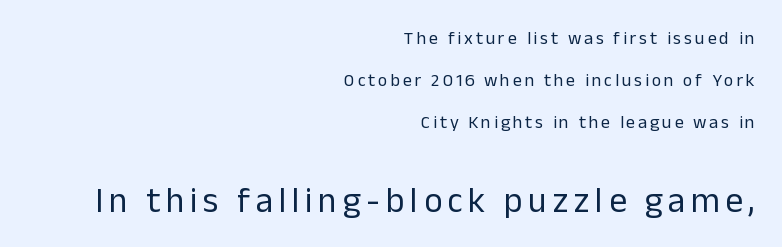
{"serif": "no", "italic": "no", "bold": "no", "weight": "regular", "width": "normal", "stroke_contrast": "low", "x_height": "medium", "monospaced": "no", "underline": "no", "align": "right", "line_spacing": "loose", "line_spacing_ratio": 2.32, "larger_block": "second", "size_ratio": 1.94, "glyph_px": 35}
